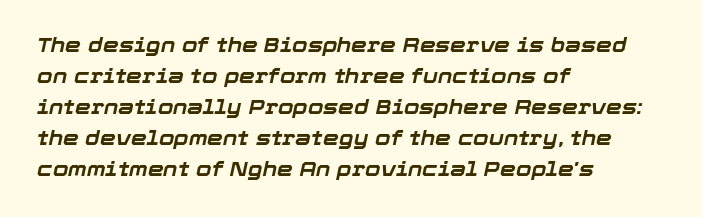
Q: Is the text bold? A: Yes.
Q: Is the text italic (slanted)? A: Yes, it leans right by about 12 degrees.
Q: Is the text underlined? A: No.
Q: How is the paragraph aligned? A: Left-aligned.
Q: Is the spacing between letters normal or unusually wide? A: Normal.
Q: Is the spacing between lines tight, normal or loose? A: Normal.
